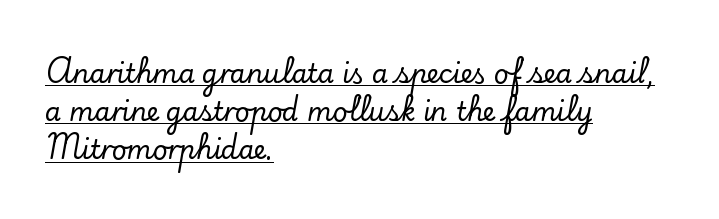
Q: Is the text italic (slanted)? A: Yes.
Q: Is the text underlined? A: Yes.
Q: How is the paragraph aligned? A: Left-aligned.
Q: Is the spacing between letters normal or unusually wide? A: Normal.
Q: Is the spacing between lines tight, normal or loose? A: Normal.
